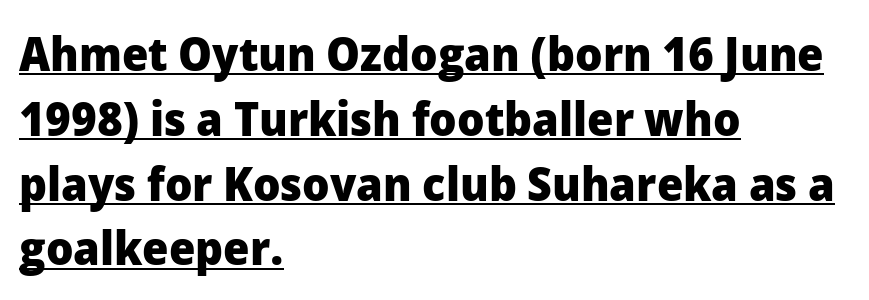
Looks like someone drew a line under every word here. Here the designer chose a conventional face with non-uniform glyph widths. Tracking here is standard; glyphs follow each other at the usual distance. The lines in this sample share a left origin and differ only in where they stop.
